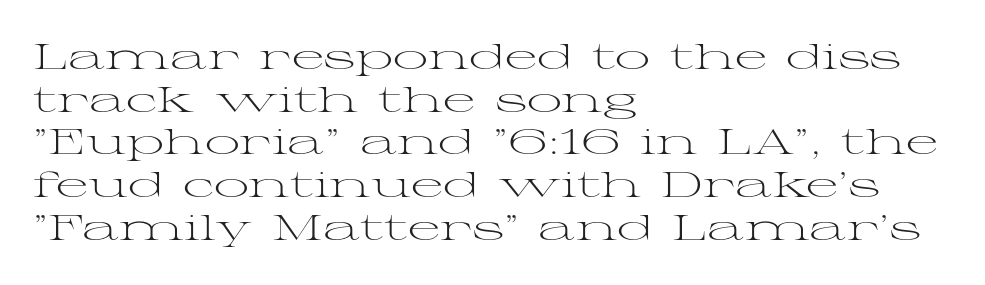
{"serif": "yes", "italic": "no", "bold": "no", "weight": "light", "width": "wide", "stroke_contrast": "medium", "x_height": "medium", "monospaced": "no", "underline": "no", "align": "left", "line_spacing_ratio": 1.22, "letter_spacing": "normal", "letter_spacing_em": 0.0, "glyph_px": 35}
